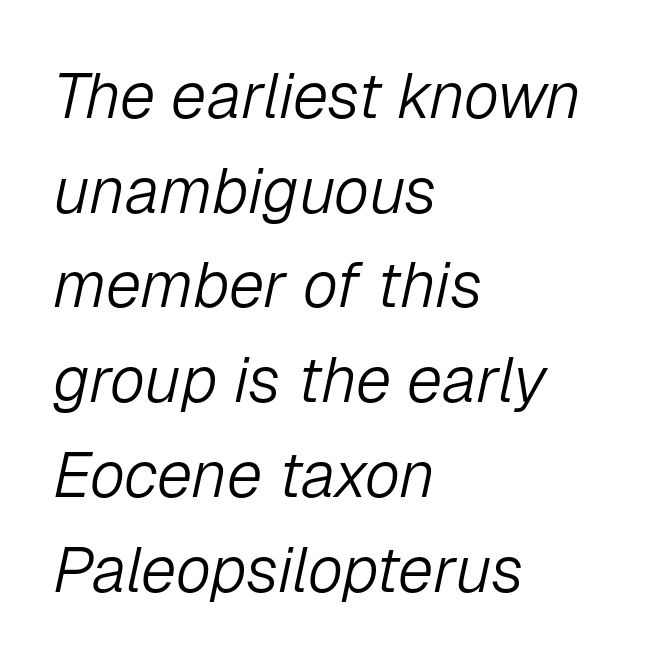
Q: Is the text bold? A: No.
Q: Is the text italic (slanted)? A: Yes, it leans right by about 12 degrees.
Q: Is the text underlined? A: No.
Q: How is the paragraph aligned? A: Left-aligned.
Q: Is the spacing between letters normal or unusually wide? A: Normal.
Q: Is the spacing between lines tight, normal or loose? A: Normal.
Q: Width (condensed, normal, or wide)? A: Normal.
Q: Stroke contrast? A: Low.
Q: x-height? A: Medium.
Q: Monospaced? A: No.
